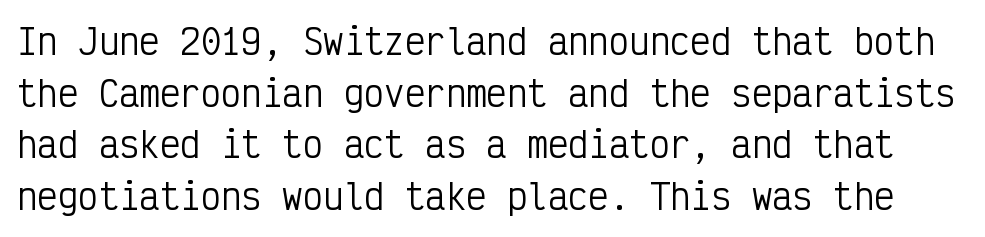
{"serif": "no", "italic": "no", "bold": "no", "weight": "regular", "width": "condensed", "stroke_contrast": "low", "x_height": "medium", "monospaced": "yes", "underline": "no", "line_spacing": "normal", "line_spacing_ratio": 1.52, "letter_spacing": "normal", "letter_spacing_em": 0.0, "glyph_px": 34}
